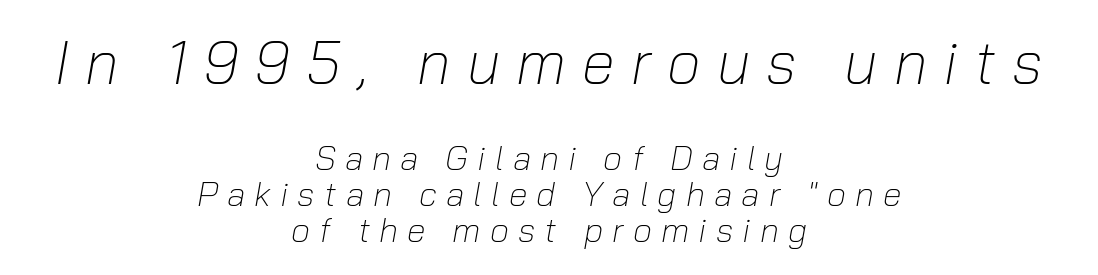
Tall strokes in this sample are angled rather than plumb. Honestly, there is no underline to notice here at all. You could not count columns in this text — the font is proportionally spaced. One-word summary of the alignment: center. The composition opens big and finishes small.
